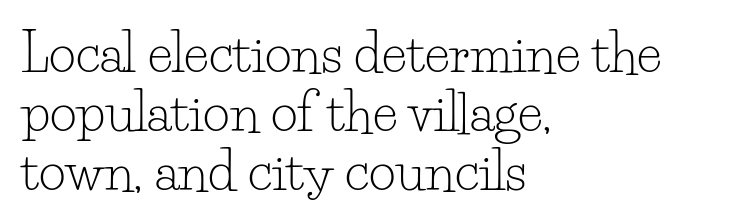
The tracking reads as untouched default to a designer's eye. Each letter's strokes conclude with small projecting serifs. The weight tops out at a normal text grade. The line-height multiplier appears low, near solid setting.
